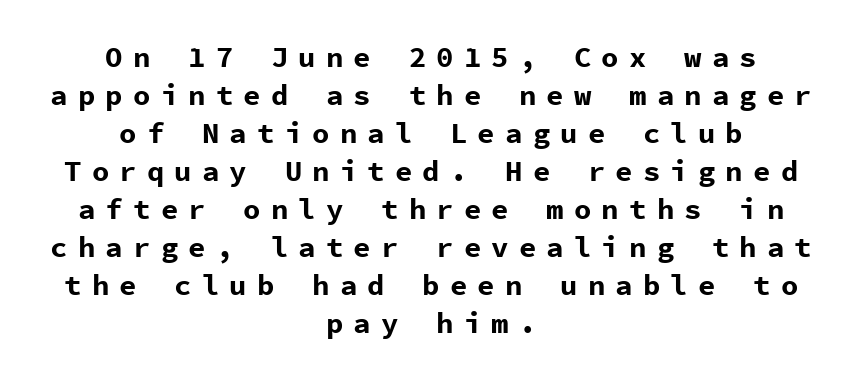
Q: Is the text bold? A: Yes.
Q: Is the text italic (slanted)? A: No, it is upright.
Q: Is the typeface a serif or a sans-serif typeface? A: Sans-serif.
Q: Is the text underlined? A: No.
Q: How is the paragraph aligned? A: Centered.
Q: Is the spacing between letters normal or unusually wide? A: Unusually wide.
Q: Is the spacing between lines tight, normal or loose? A: Normal.
Q: Width (condensed, normal, or wide)? A: Normal.
Q: Stroke contrast? A: Low.
Q: x-height? A: Medium.
Q: Monospaced? A: Yes.
